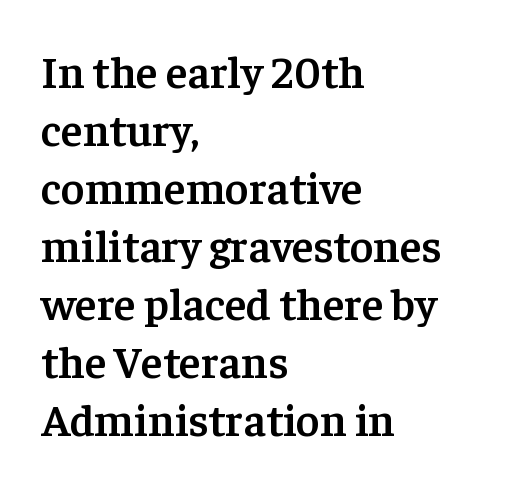
{"serif": "yes", "italic": "no", "bold": "semi", "weight": "semibold", "width": "normal", "stroke_contrast": "low", "x_height": "medium", "monospaced": "no", "underline": "no", "align": "left", "line_spacing": "normal", "line_spacing_ratio": 1.29, "letter_spacing": "normal", "letter_spacing_em": 0.0, "glyph_px": 45}
